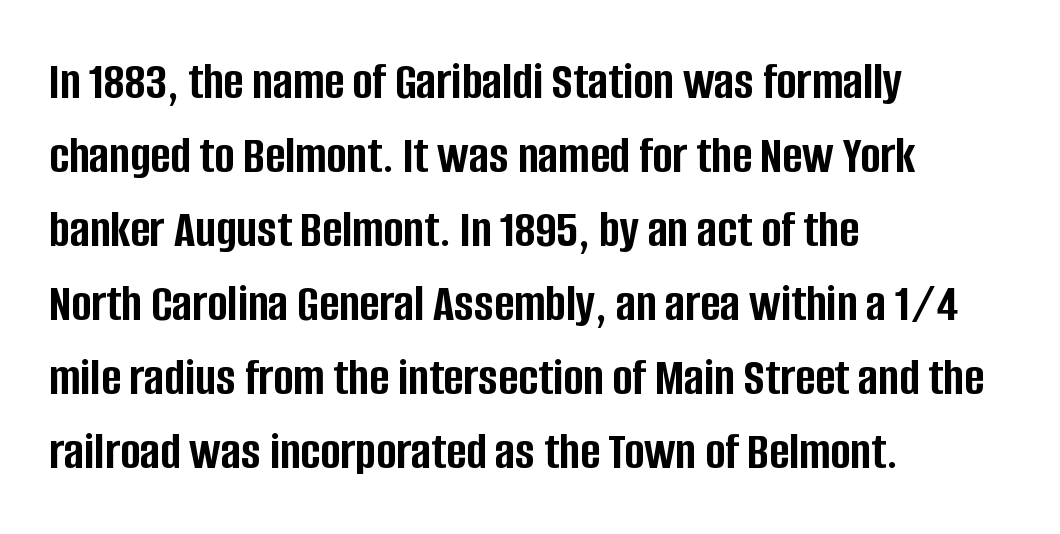
Q: Is the text bold? A: Yes.
Q: Is the text italic (slanted)? A: No, it is upright.
Q: Is the typeface a serif or a sans-serif typeface? A: Sans-serif.
Q: Is the text underlined? A: No.
Q: How is the paragraph aligned? A: Left-aligned.
Q: Is the spacing between letters normal or unusually wide? A: Normal.
Q: Is the spacing between lines tight, normal or loose? A: Normal.
Q: Width (condensed, normal, or wide)? A: Condensed.
Q: Stroke contrast? A: Low.
Q: x-height? A: Large.
Q: Monospaced? A: No.
